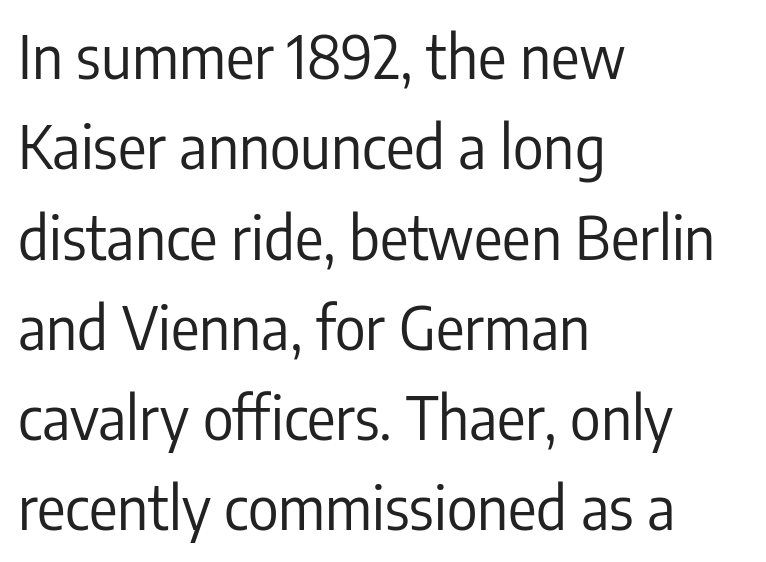
{"serif": "no", "italic": "no", "bold": "no", "weight": "regular", "width": "condensed", "stroke_contrast": "low", "x_height": "medium", "monospaced": "no", "underline": "no", "align": "left", "line_spacing": "normal", "line_spacing_ratio": 1.53, "letter_spacing": "normal", "letter_spacing_em": 0.0, "glyph_px": 59}
